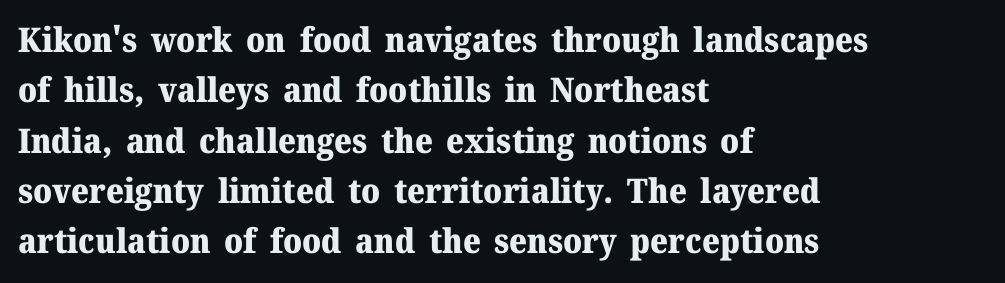
You could not count columns in this text — the font is proportionally spaced. Look at the tracking — it's just the regular setting, nothing added. Left-aligned paragraph, ragged on the right. Set as a true bold cut, around the 700 mark.
